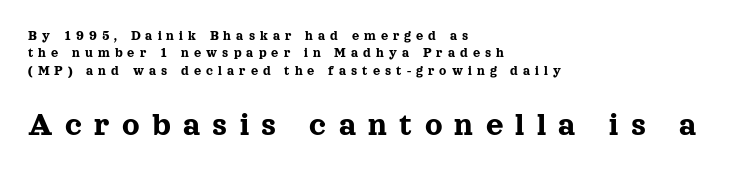
The lettering stays uniformly vertical, giving the passage a roman look. Proportional: the letters do not fall into vertical columns. Regarding serifs, this sample has them. The glyphs are unaccompanied by any horizontal stroke below them. The tracking reads as deliberately expanded to a designer's eye.
